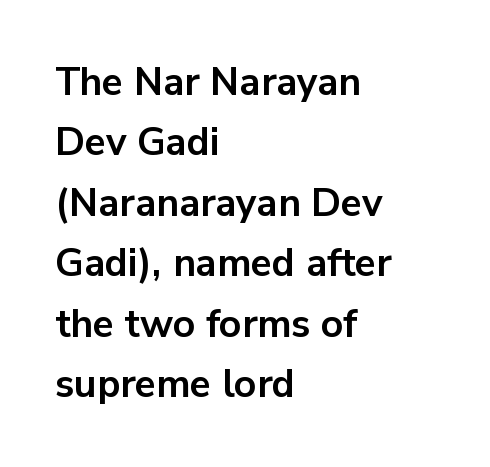
{"serif": "no", "italic": "no", "bold": "yes", "weight": "bold", "width": "normal", "stroke_contrast": "low", "x_height": "medium", "monospaced": "no", "underline": "no", "align": "left", "line_spacing": "normal", "line_spacing_ratio": 1.55, "letter_spacing": "normal", "letter_spacing_em": 0.0, "glyph_px": 39}
